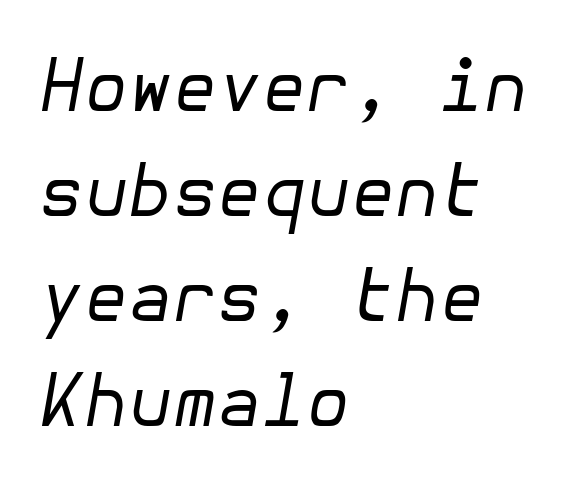
The rendering uses a moderate line-height, typical for paragraphs. The horizontal fit of the characters is conventional and even. The foot of each line stays bare and open. The passage shown leans; its letterforms are oblique.
